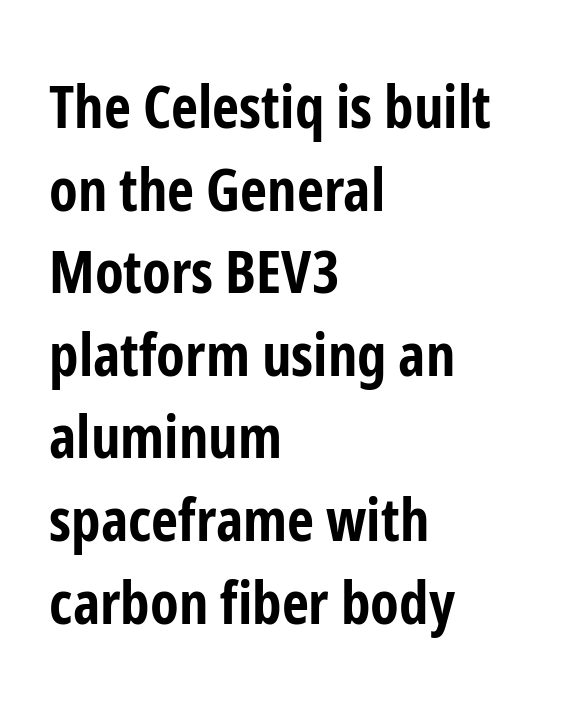
The image shows 59 px bold, condensed sans-serif type, upright; set left-aligned, normal line spacing (1.4x), normal letter spacing, not underlined; low stroke contrast and a medium x-height.
